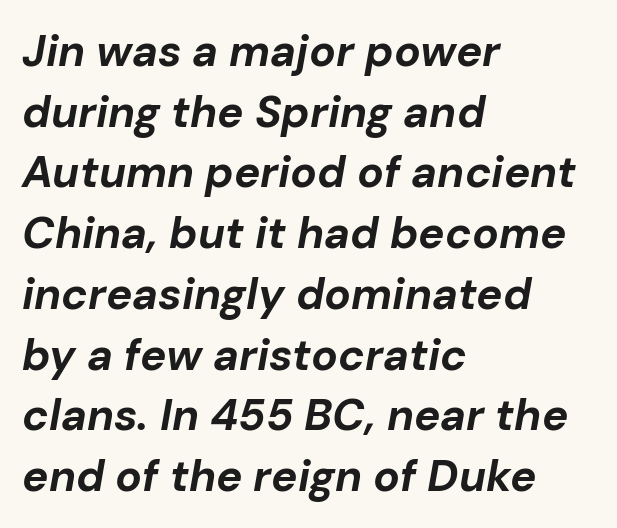
{"italic": "yes", "lean": "right", "slant_degrees": 10, "bold": "yes", "weight": "bold", "width": "normal", "stroke_contrast": "low", "x_height": "medium", "monospaced": "no", "underline": "no", "align": "left", "line_spacing": "normal", "line_spacing_ratio": 1.38, "letter_spacing": "normal", "letter_spacing_em": 0.0, "glyph_px": 44}
